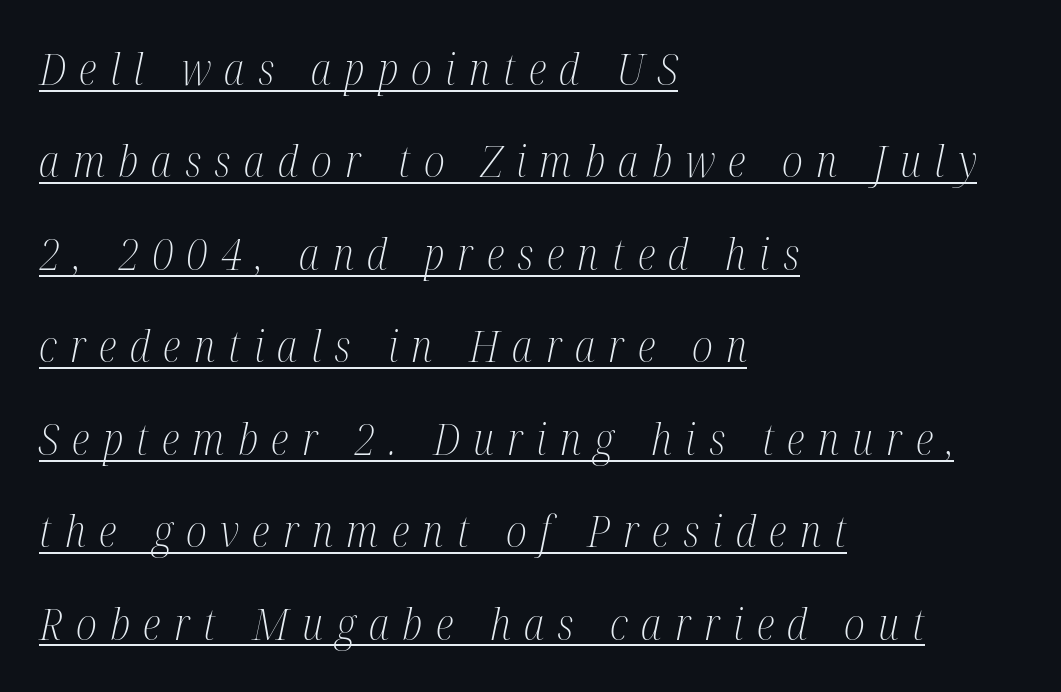
{"serif": "yes", "italic": "yes", "lean": "right", "slant_degrees": 12, "bold": "no", "weight": "light", "width": "condensed", "stroke_contrast": "medium", "x_height": "medium", "monospaced": "no", "underline": "yes", "align": "left", "line_spacing": "loose", "line_spacing_ratio": 2.15, "letter_spacing": "wide", "letter_spacing_em": 0.31, "glyph_px": 43}
